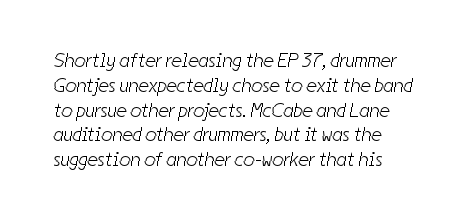
The image shows 20 px text type; set left-aligned, line spacing 1.24x, normal letter spacing, not underlined.
